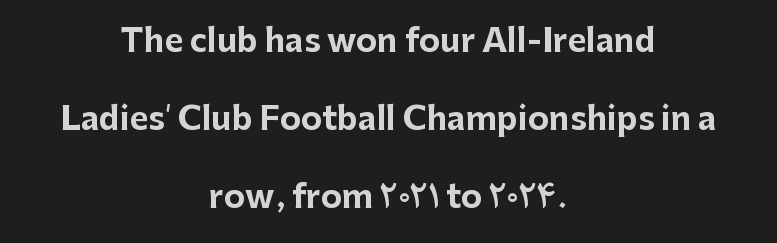
{"serif": "no", "italic": "no", "bold": "yes", "weight": "bold", "width": "normal", "stroke_contrast": "low", "x_height": "medium", "monospaced": "no", "underline": "no", "align": "center", "line_spacing": "loose", "line_spacing_ratio": 2.44, "letter_spacing": "normal", "letter_spacing_em": 0.0, "glyph_px": 32}
